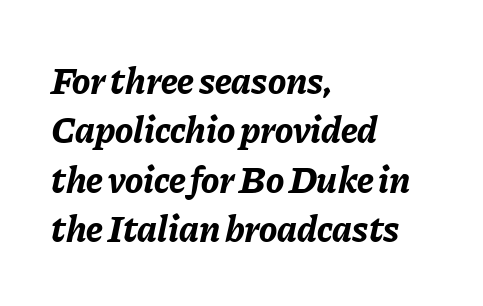
{"italic": "yes", "lean": "right", "slant_degrees": 11, "bold": "yes", "weight": "bold", "width": "normal", "stroke_contrast": "low", "x_height": "medium", "monospaced": "no", "underline": "no", "align": "left", "line_spacing": "normal", "line_spacing_ratio": 1.3, "letter_spacing": "normal", "letter_spacing_em": 0.0, "glyph_px": 38}
